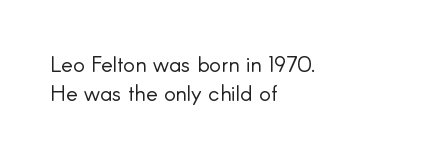
Q: Is the text bold? A: No.
Q: Is the text italic (slanted)? A: No, it is upright.
Q: Is the text underlined? A: No.
Q: How is the paragraph aligned? A: Left-aligned.
Q: Is the spacing between letters normal or unusually wide? A: Normal.
Q: Is the spacing between lines tight, normal or loose? A: Normal.
